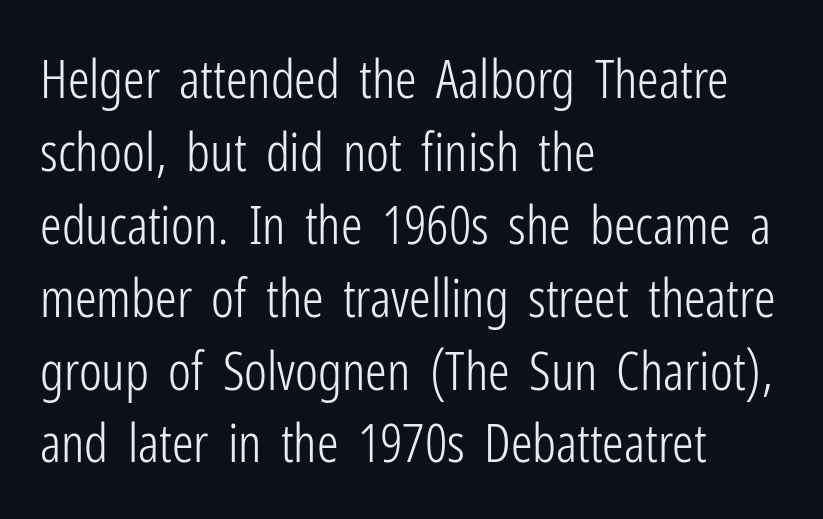
{"serif": "no", "italic": "no", "bold": "no", "weight": "light", "width": "condensed", "stroke_contrast": "low", "x_height": "medium", "monospaced": "no", "underline": "no", "align": "left", "line_spacing": "normal", "line_spacing_ratio": 1.35, "letter_spacing": "normal", "letter_spacing_em": 0.0, "glyph_px": 54}
